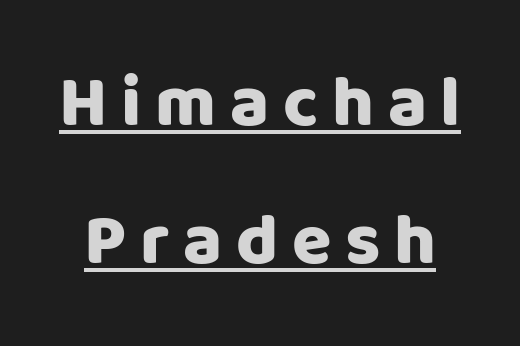
{"serif": "no", "italic": "no", "width": "normal", "stroke_contrast": "low", "x_height": "large", "monospaced": "no", "underline": "yes", "line_spacing": "loose", "line_spacing_ratio": 1.92, "glyph_px": 72}
